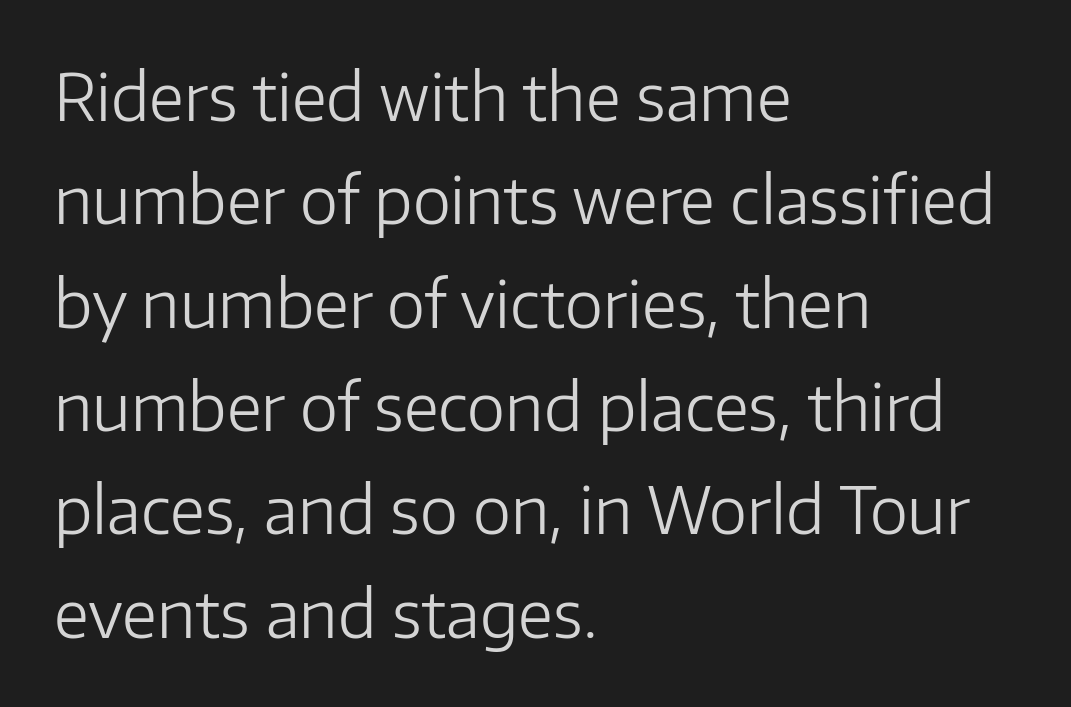
Q: Is the text bold? A: No.
Q: Is the text italic (slanted)? A: No, it is upright.
Q: Is the typeface a serif or a sans-serif typeface? A: Sans-serif.
Q: Is the text underlined? A: No.
Q: How is the paragraph aligned? A: Left-aligned.
Q: Is the spacing between letters normal or unusually wide? A: Normal.
Q: Is the spacing between lines tight, normal or loose? A: Normal.
Q: Width (condensed, normal, or wide)? A: Normal.
Q: Stroke contrast? A: Low.
Q: x-height? A: Medium.
Q: Monospaced? A: No.
